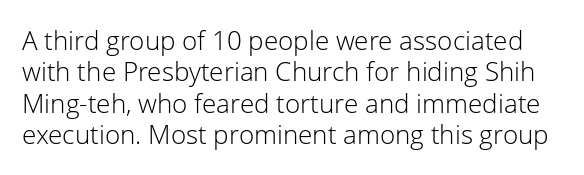
{"italic": "no", "bold": "no", "underline": "no", "line_spacing_ratio": 1.21, "letter_spacing": "normal", "letter_spacing_em": 0.0, "glyph_px": 26}
